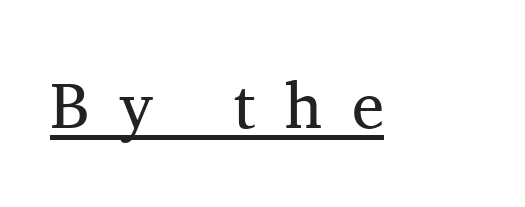
Q: Is the text bold? A: No.
Q: Is the text italic (slanted)? A: No, it is upright.
Q: Is the typeface a serif or a sans-serif typeface? A: Serif.
Q: Is the text underlined? A: Yes.
Q: Is the spacing between letters normal or unusually wide? A: Unusually wide.
Q: Width (condensed, normal, or wide)? A: Normal.
Q: Stroke contrast? A: Medium.
Q: x-height? A: Medium.
Q: Monospaced? A: No.
